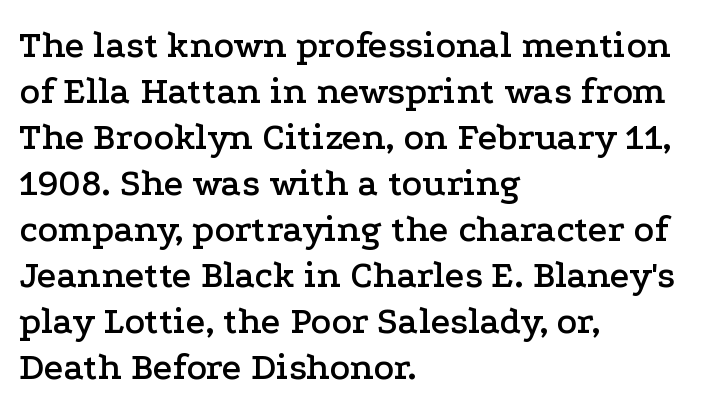
{"serif": "yes", "italic": "no", "width": "wide", "stroke_contrast": "low", "x_height": "medium", "monospaced": "no", "underline": "no", "align": "left", "line_spacing_ratio": 1.21, "letter_spacing": "normal", "letter_spacing_em": 0.0, "glyph_px": 38}
